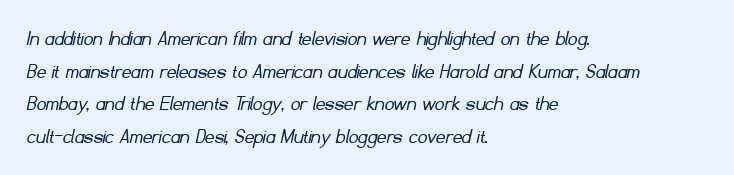
Q: Is the text bold? A: No.
Q: Is the text underlined? A: No.
Q: How is the paragraph aligned? A: Left-aligned.
Q: Is the spacing between letters normal or unusually wide? A: Normal.
Q: Is the spacing between lines tight, normal or loose? A: Normal.
